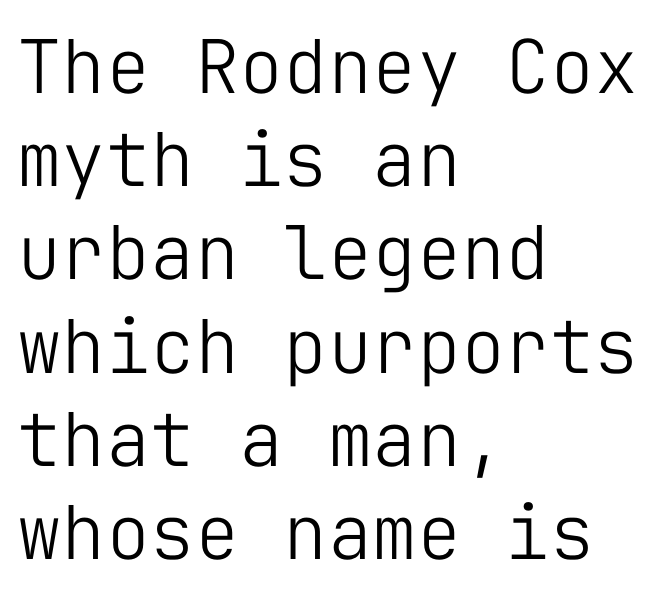
The image shows 74 px light sans-serif type, upright, monospaced; set left-aligned, normal line spacing (1.26x), normal letter spacing, not underlined; low stroke contrast and a medium x-height.
